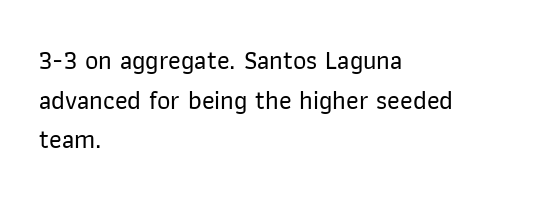
Q: Is the text italic (slanted)? A: No, it is upright.
Q: Is the text underlined? A: No.
Q: How is the paragraph aligned? A: Left-aligned.
Q: Is the spacing between letters normal or unusually wide? A: Normal.
Q: Is the spacing between lines tight, normal or loose? A: Normal.
